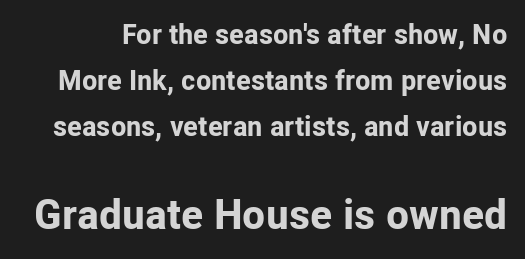
The image shows 42 px bold sans-serif type, upright; set normal line spacing (1.65x), normal letter spacing, not underlined; the second (bottom) block is 1.5x larger; low stroke contrast and a medium x-height.
